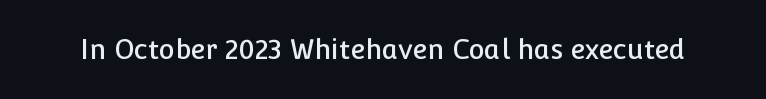
Q: Is the text italic (slanted)? A: No, it is upright.
Q: Is the text underlined? A: No.
Q: Is the spacing between letters normal or unusually wide? A: Normal.
